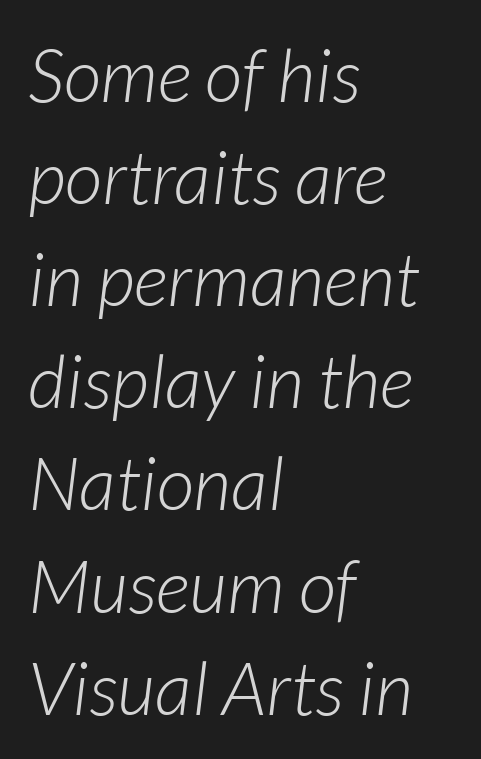
{"italic": "yes", "lean": "right", "slant_degrees": 7, "bold": "no", "weight": "light", "width": "normal", "stroke_contrast": "low", "x_height": "medium", "monospaced": "no", "underline": "no", "align": "left", "line_spacing": "normal", "line_spacing_ratio": 1.38, "letter_spacing": "normal", "letter_spacing_em": 0.0, "glyph_px": 74}
